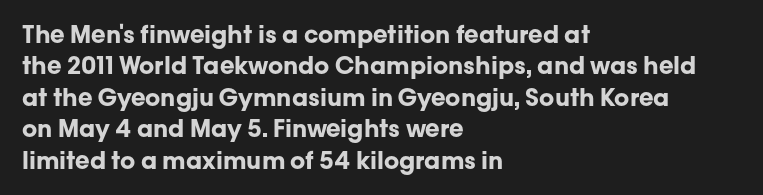
Caption: standard tracking, unaltered. In CSS terms this would be text-align: left. Unlike italic type, these characters show no tilt at all. A dark, heavy texture on the line: the type is bold.
